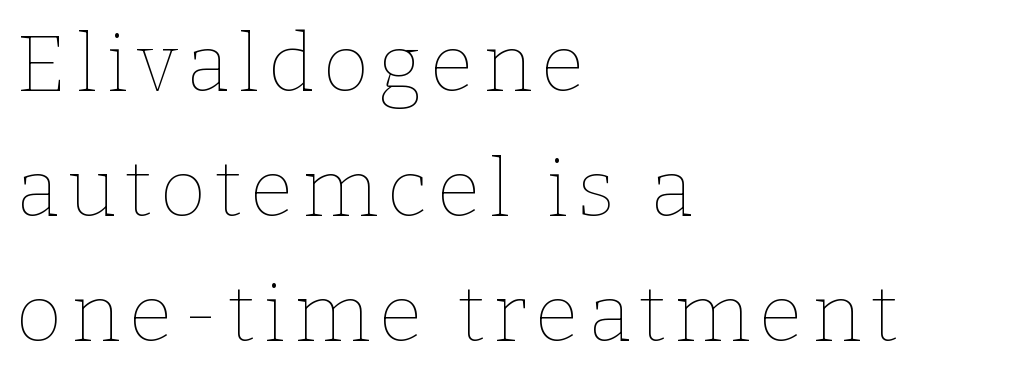
Which margin do the lines hug? The left one — the right edge is uneven. The rendering uses natural spacing where letterforms have individual widths. Clear beneath every line of the passage. When letters stand straight like this, we call the style roman or upright. If you measured baseline to baseline, you'd find a middling distance. These glyphs show unthickened strokes, regular width or finer.
